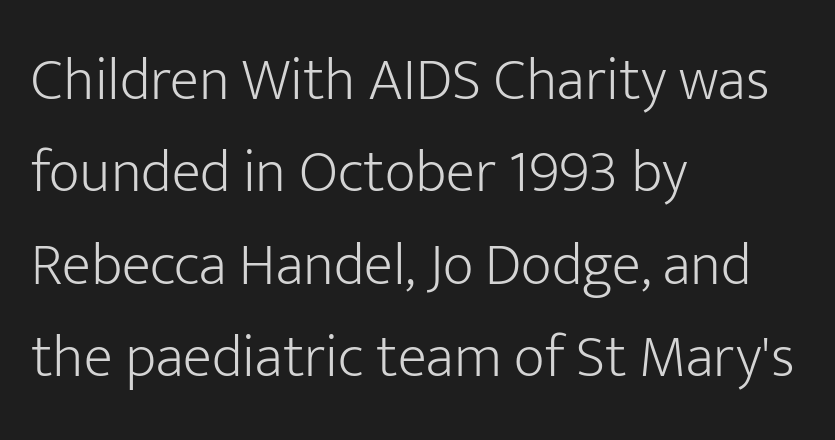
{"serif": "no", "italic": "no", "bold": "no", "weight": "light", "width": "normal", "stroke_contrast": "low", "x_height": "medium", "monospaced": "no", "underline": "no", "align": "left", "line_spacing": "normal", "line_spacing_ratio": 1.54, "letter_spacing": "normal", "letter_spacing_em": 0.0, "glyph_px": 60}
